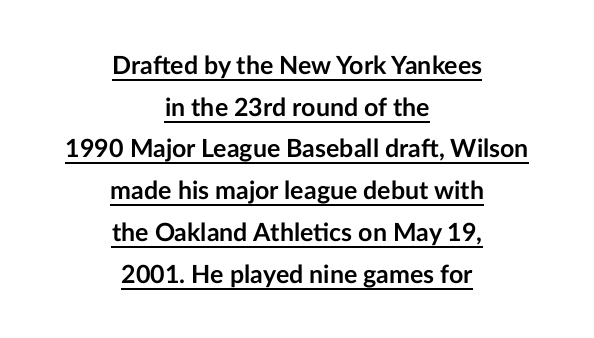
{"italic": "no", "bold": "yes", "underline": "yes", "align": "center", "line_spacing": "normal", "line_spacing_ratio": 1.67, "letter_spacing": "normal", "letter_spacing_em": 0.0, "glyph_px": 25}
